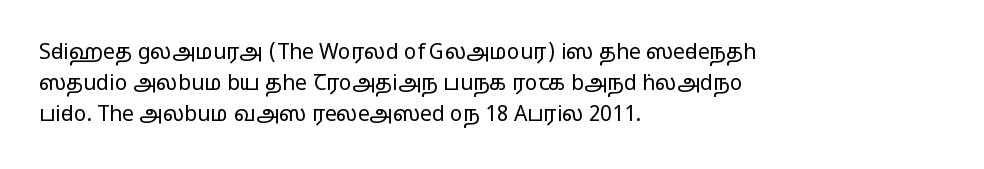
The image shows 21 px text type, upright; set left-aligned, normal line spacing (1.47x), normal letter spacing, not underlined.
